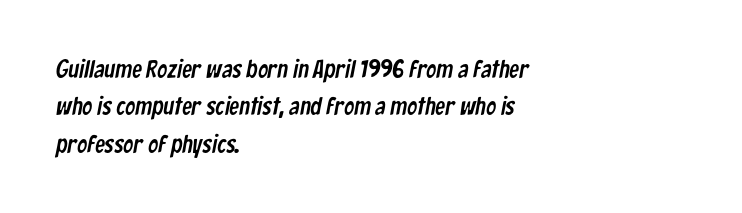
What's the leading like? Ordinary, nothing unusual. Default kerning and tracking; the words read as compact shapes. The foot of each line stays bare and open. Compared with a centered layout, this one pins lines to the left instead.
